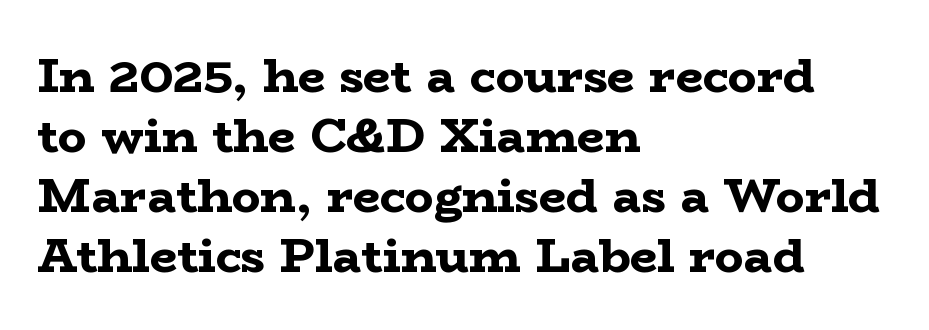
Is there much room between lines? A standard amount, neither cramped nor airy. A classic flush-left, rag-right setting is used for this passage. A bare baseline throughout the passage. What weight is shown? A full bold with thick strokes.
